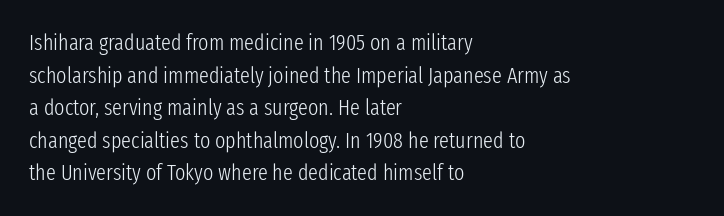
Rows of type keep a routine distance in the vertical direction. The space beneath each line is pristine and unruled. Which margin do the lines hug? The left one — the right edge is uneven. The letterforms sit shoulder to shoulder at normal distance.
